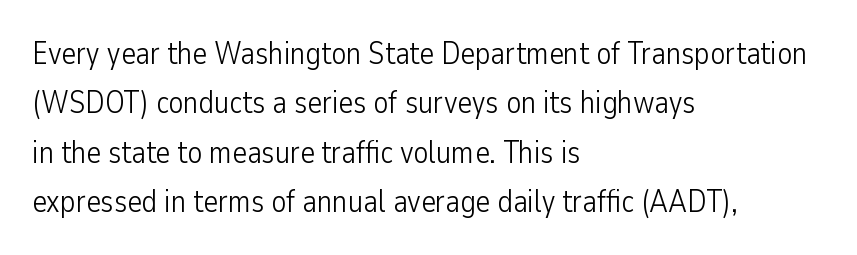
This reads as an unemphasized weight, regular at the heaviest. The face used here is a sans, in the tradition of grotesques and geometrics. Each new line begins a customary step beneath the previous one. Varying glyph widths throughout — classic text-font behaviour. Descenders are the only things crossing below the line.
